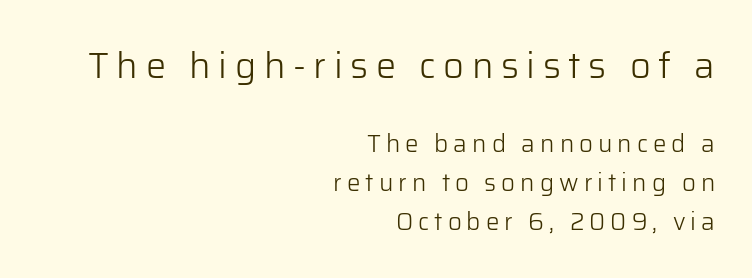
{"serif": "no", "italic": "no", "bold": "no", "weight": "light", "width": "normal", "stroke_contrast": "low", "x_height": "medium", "monospaced": "no", "underline": "no", "align": "right", "line_spacing": "normal", "line_spacing_ratio": 1.62, "letter_spacing": "wide", "letter_spacing_em": 0.21, "larger_block": "first", "size_ratio": 1.5, "glyph_px": 36}
